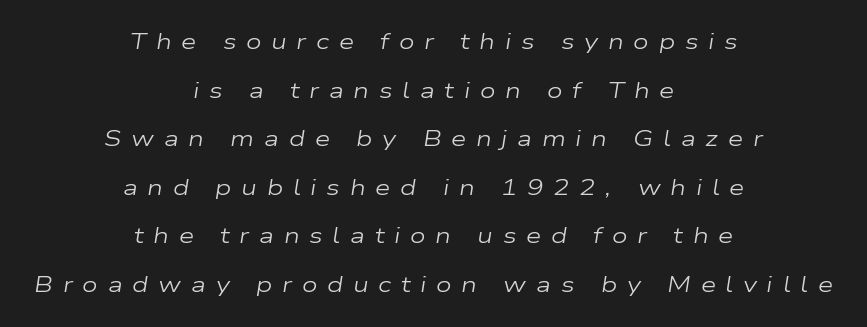
The image shows 22 px text type, italic (leaning right); set centered, loose line spacing (2.21x), unusually wide letter spacing (+0.44 em), not underlined.
